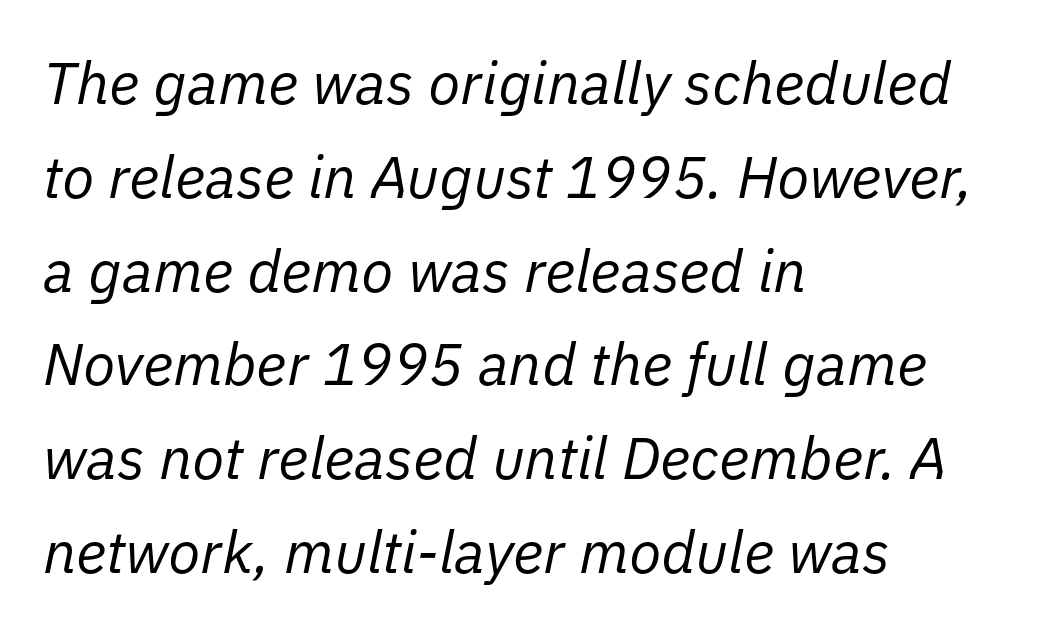
Q: Is the text bold? A: No.
Q: Is the text italic (slanted)? A: Yes, it leans right by about 11 degrees.
Q: Is the text underlined? A: No.
Q: How is the paragraph aligned? A: Left-aligned.
Q: Is the spacing between letters normal or unusually wide? A: Normal.
Q: Is the spacing between lines tight, normal or loose? A: Normal.
Q: Width (condensed, normal, or wide)? A: Normal.
Q: Stroke contrast? A: Low.
Q: x-height? A: Medium.
Q: Monospaced? A: No.
